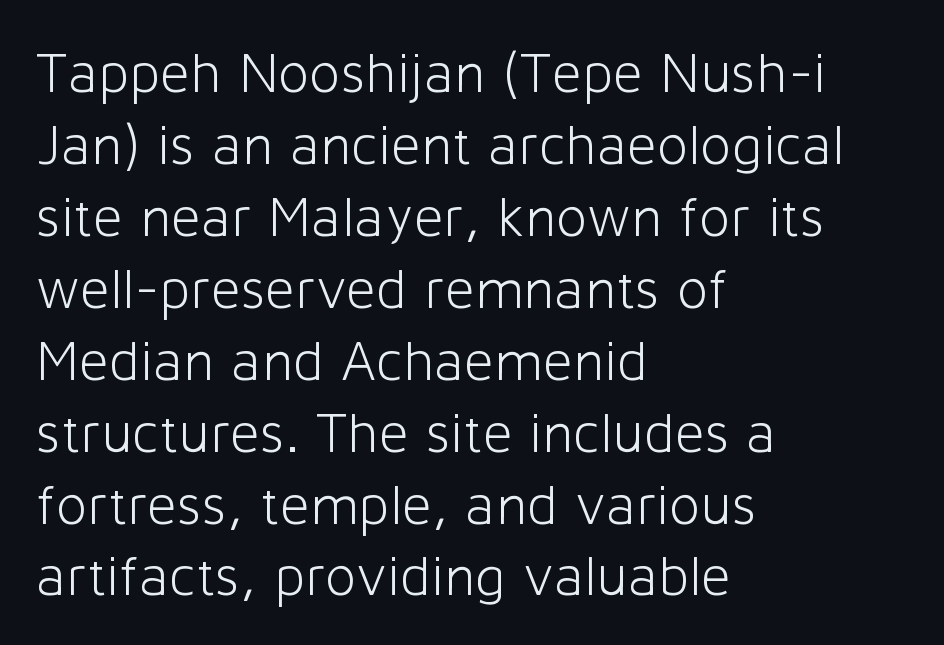
{"serif": "no", "italic": "no", "bold": "no", "weight": "light", "width": "normal", "stroke_contrast": "low", "x_height": "medium", "monospaced": "no", "underline": "no", "align": "left", "line_spacing_ratio": 1.24, "letter_spacing": "normal", "letter_spacing_em": 0.0, "glyph_px": 58}
